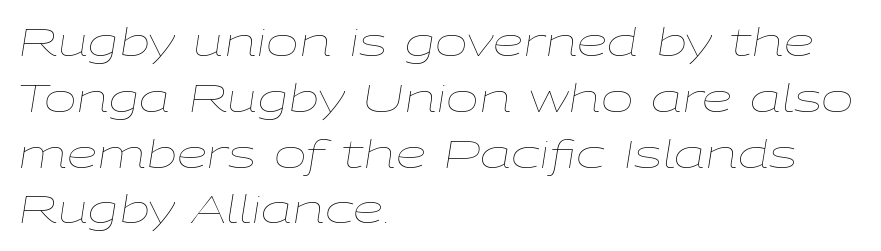
The image shows 39 px thin, wide type, italic (leaning right); set left-aligned, normal line spacing (1.43x), normal letter spacing, not underlined; low stroke contrast and a medium x-height.
